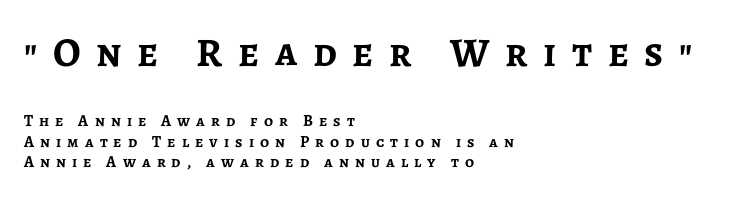
Q: Is the text bold? A: Yes.
Q: Is the text italic (slanted)? A: No, it is upright.
Q: Is the typeface a serif or a sans-serif typeface? A: Sans-serif.
Q: Is the text underlined? A: No.
Q: How is the paragraph aligned? A: Left-aligned.
Q: Is the spacing between letters normal or unusually wide? A: Unusually wide.
Q: Is the spacing between lines tight, normal or loose? A: Normal.
Q: Which block of text is set in a larger size, the first (top) or the second (bottom)? A: The first (top) one.
Q: Width (condensed, normal, or wide)? A: Normal.
Q: Stroke contrast? A: Low.
Q: x-height? A: Medium.
Q: Monospaced? A: No.
